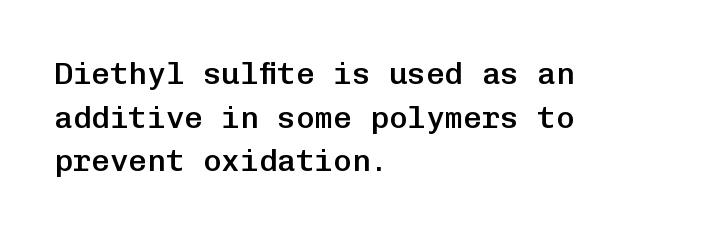
The rendering keeps characters at their native spacing. Fixed-width glyphs throughout — classic coding-font behaviour. Letterform terminals end flat and unadorned throughout the passage. The rag falls on the right side of this text block.
